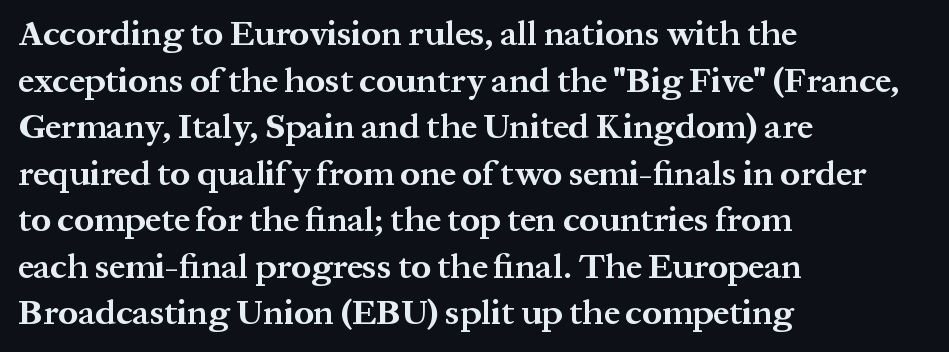
The rag falls on the right side of this text block. Strong, thick strokes mark this as bold type. This rendering leaves character spacing at its baseline value. Only glyphs here, with clear space below each row.
